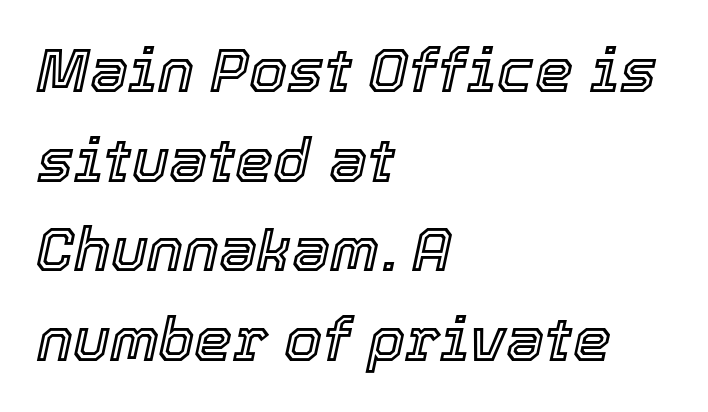
This sample uses plain, unmodified letter spacing. The vertical gap from one line to the next is medium. Line starts are locked; line ends wander. Plain, unruled lines of type. Looks like regular typesetting: each glyph gets only the width it needs.
